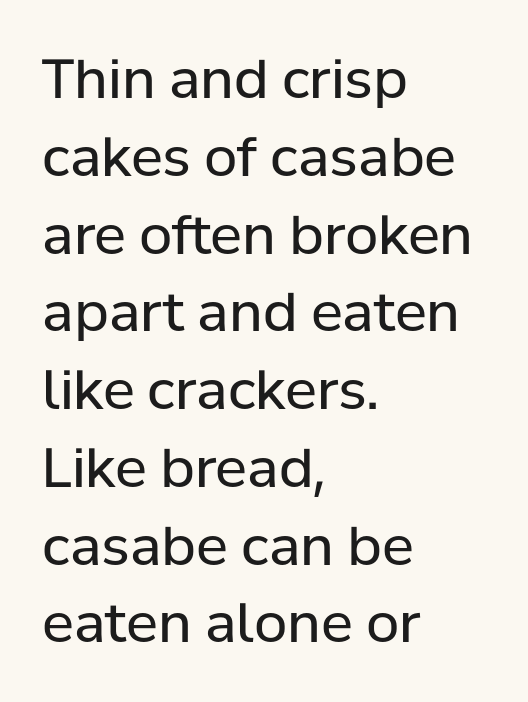
{"serif": "no", "italic": "no", "bold": "no", "weight": "regular", "width": "normal", "stroke_contrast": "low", "x_height": "medium", "monospaced": "no", "underline": "no", "align": "left", "line_spacing": "normal", "line_spacing_ratio": 1.44, "letter_spacing": "normal", "letter_spacing_em": 0.0, "glyph_px": 54}
